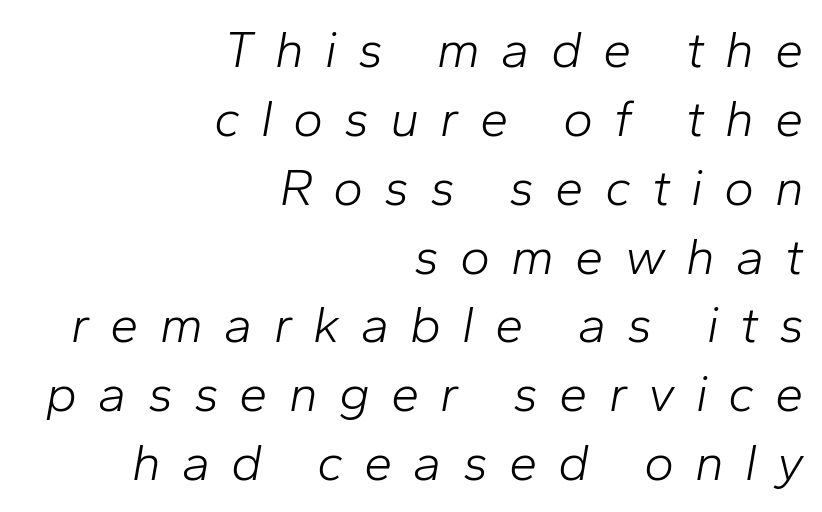
Reading down the block, your eye finds every line finishing at a fixed right position. Each word looks stretched out because of the extra space between its letters. Unbolded letterforms with no extra heft. Honestly, the row spacing looks completely unremarkable.
